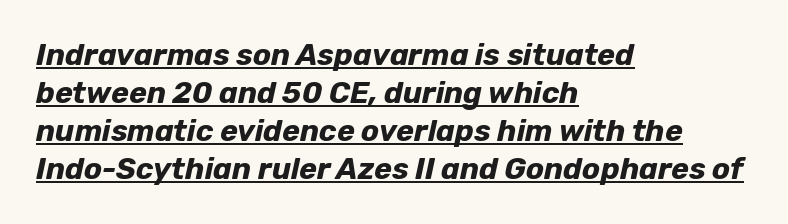
Q: Is the text bold? A: Yes.
Q: Is the text italic (slanted)? A: Yes, it leans right by about 12 degrees.
Q: Is the text underlined? A: Yes.
Q: How is the paragraph aligned? A: Left-aligned.
Q: Is the spacing between letters normal or unusually wide? A: Normal.
Q: Is the spacing between lines tight, normal or loose? A: Normal.
Q: Width (condensed, normal, or wide)? A: Normal.
Q: Stroke contrast? A: Low.
Q: x-height? A: Medium.
Q: Monospaced? A: No.
